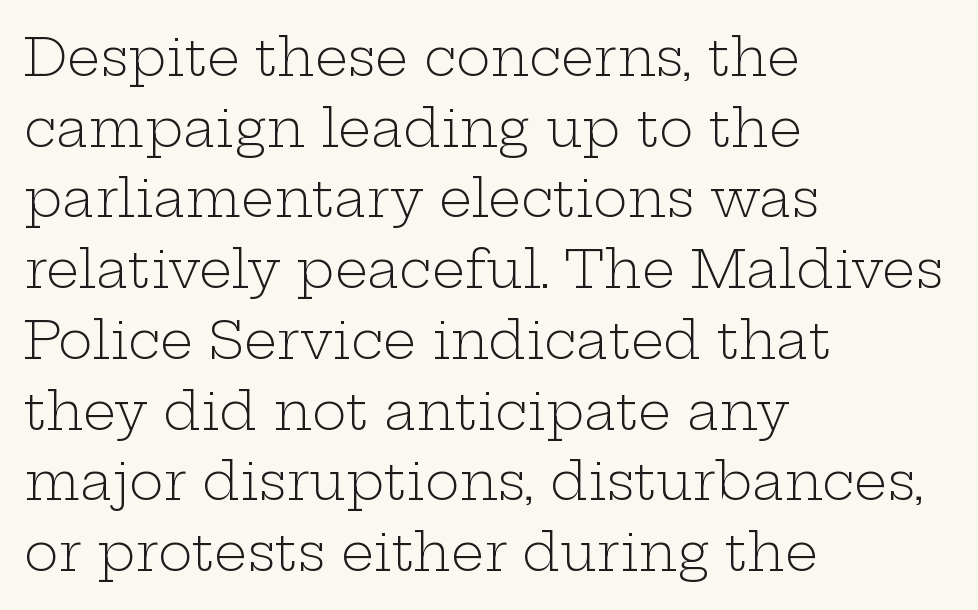
Q: Is the text bold? A: No.
Q: Is the text italic (slanted)? A: No, it is upright.
Q: Is the typeface a serif or a sans-serif typeface? A: Serif.
Q: Is the text underlined? A: No.
Q: How is the paragraph aligned? A: Left-aligned.
Q: Is the spacing between letters normal or unusually wide? A: Normal.
Q: Is the spacing between lines tight, normal or loose? A: Normal.
Q: Width (condensed, normal, or wide)? A: Wide.
Q: Stroke contrast? A: Low.
Q: x-height? A: Medium.
Q: Monospaced? A: No.
